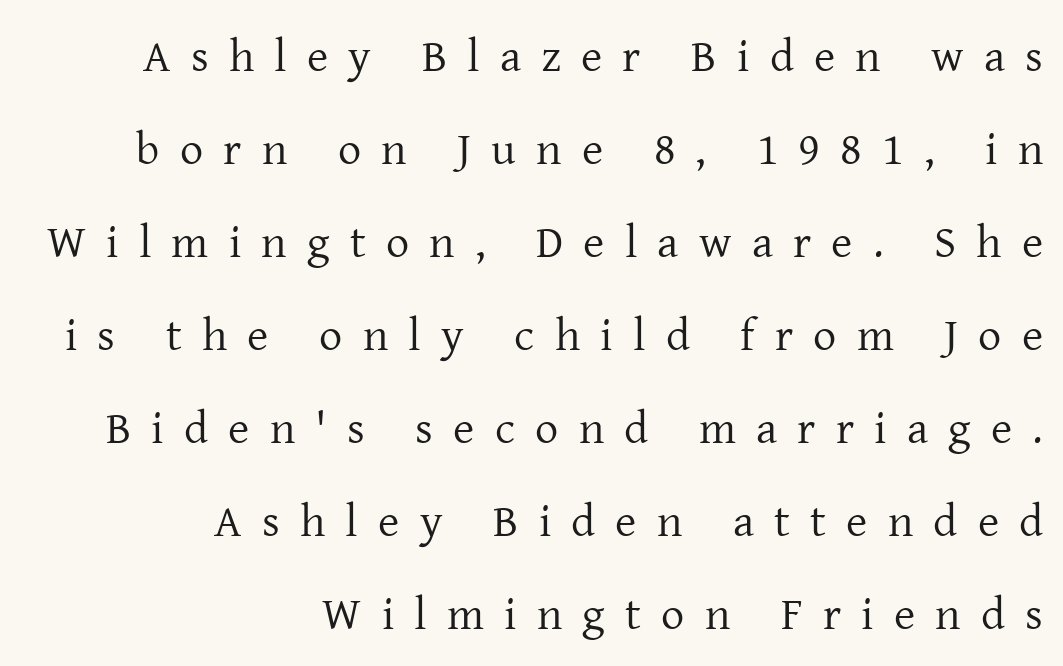
Does the lettering tilt? It doesn't — this is upright. How are the letters spaced? Widely, with obvious added tracking. A typesetter would call this proportional, since set widths differ per character. Honestly, there is no underline to notice here at all. Heft: none added — not bold. Does the leading feel generous? Absolutely, it's lavish.
